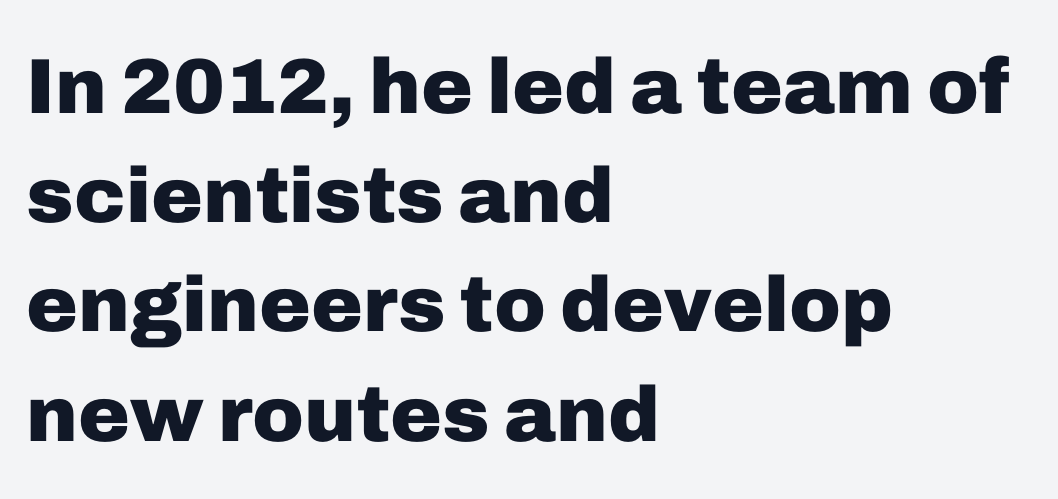
Each letter keeps its own natural width here, so spacing adapts to shape. Horizontal bands of white between lines are of average thickness. The rendering shows plain stroke endings on the letterforms — a sans-serif design. Posture: vertical. How are the letters spaced? Ordinarily, with no added tracking. Descenders are the only things crossing below the line.
